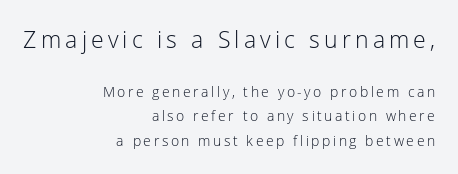
The image shows 23 px text type, upright; set right-aligned, line spacing 1.75x, not underlined; the first (top) block is 1.64x larger.
